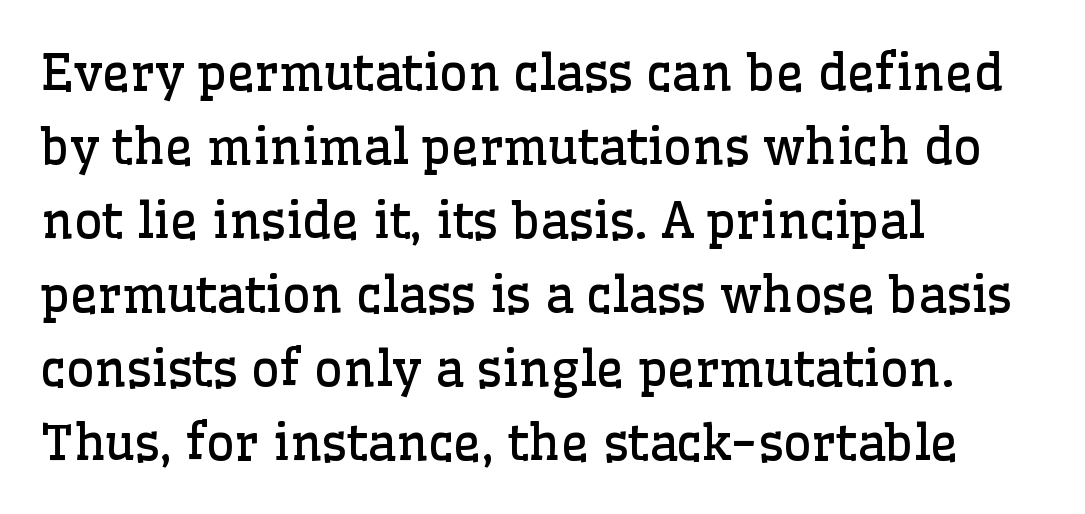
The image shows 49 px regular-weight serif type, upright; set left-aligned, normal line spacing (1.51x), normal letter spacing, not underlined; low stroke contrast and a medium x-height.
